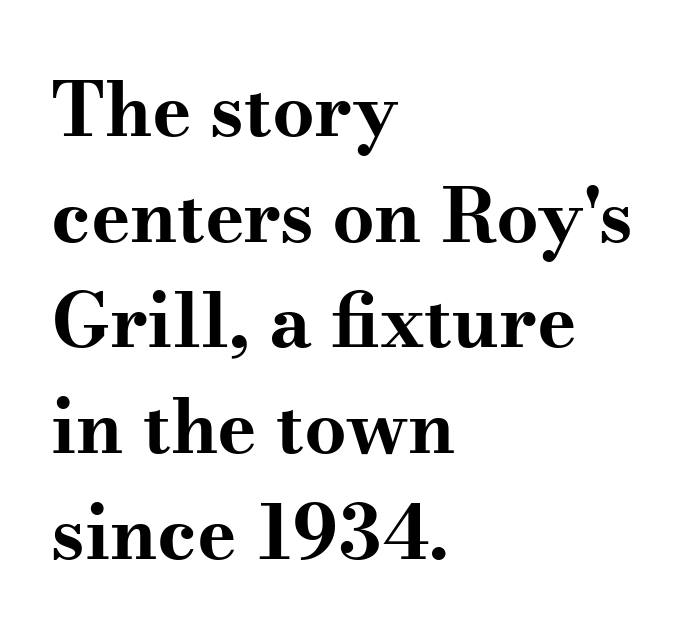
The image shows 75 px bold, wide serif type, upright; set left-aligned, normal line spacing (1.41x), normal letter spacing, not underlined; medium stroke contrast and a small x-height.
